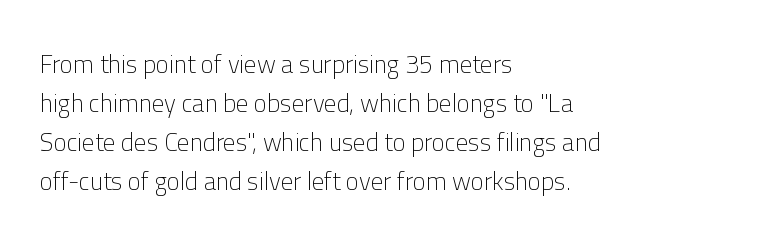
The image shows 25 px text type, upright; set left-aligned, normal line spacing (1.56x), normal letter spacing, not underlined.
